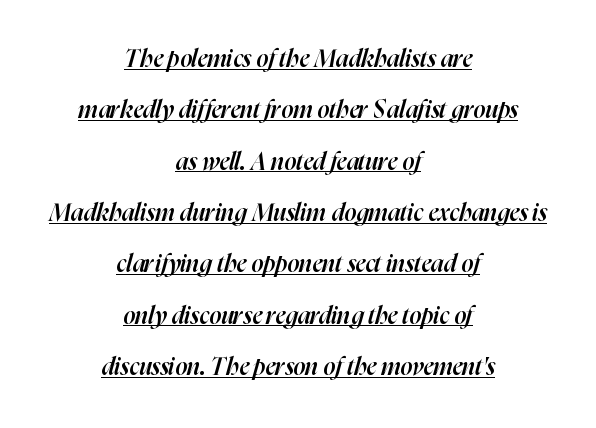
These words are printed semibold, heavier than regular yet not bold. This rendering leaves character spacing at its baseline value. Short and long lines alike share a common midpoint. There's an unmistakable incline to the writing here. The passage shown is underscored from start to finish.
